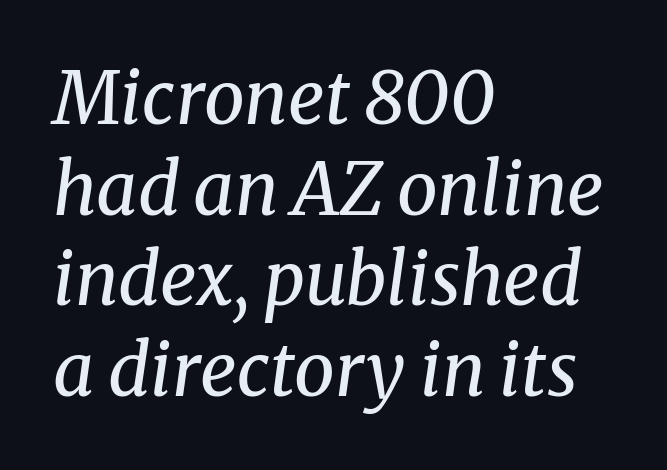
{"serif": "yes", "italic": "yes", "lean": "right", "slant_degrees": 8, "bold": "no", "weight": "regular", "width": "normal", "stroke_contrast": "medium", "x_height": "medium", "monospaced": "no", "underline": "no", "align": "left", "line_spacing": "normal", "line_spacing_ratio": 1.26, "letter_spacing": "normal", "letter_spacing_em": 0.0, "glyph_px": 72}
